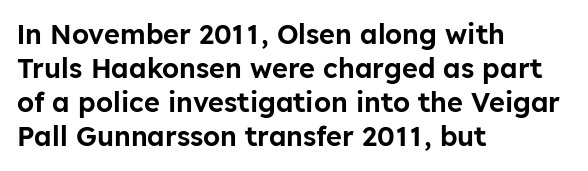
Q: Is the text italic (slanted)? A: No, it is upright.
Q: Is the text underlined? A: No.
Q: How is the paragraph aligned? A: Left-aligned.
Q: Is the spacing between letters normal or unusually wide? A: Normal.
Q: Is the spacing between lines tight, normal or loose? A: Normal.
